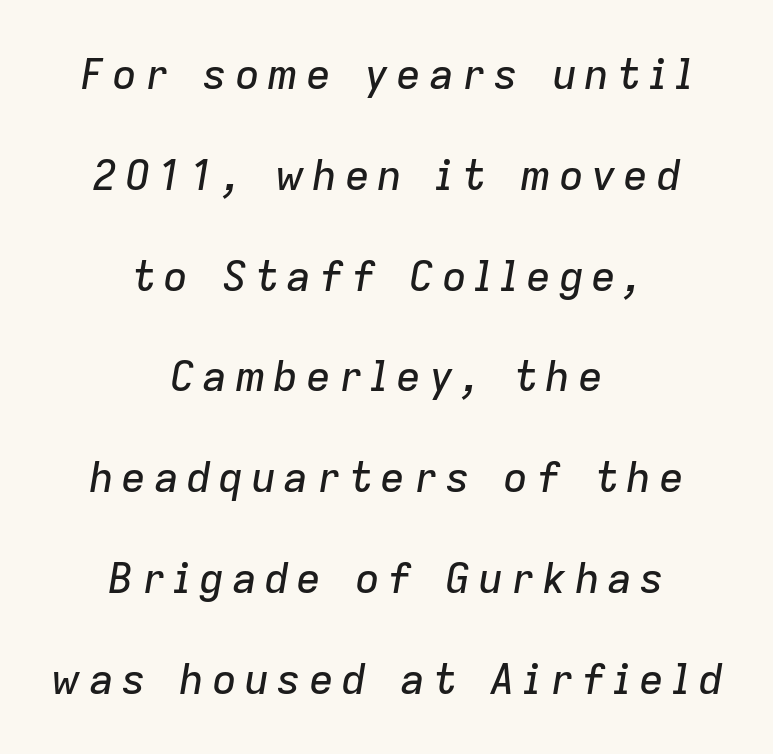
{"italic": "yes", "lean": "right", "slant_degrees": 9, "width": "normal", "stroke_contrast": "low", "x_height": "medium", "monospaced": "no", "underline": "no", "align": "center", "line_spacing": "loose", "line_spacing_ratio": 2.4, "glyph_px": 42}
